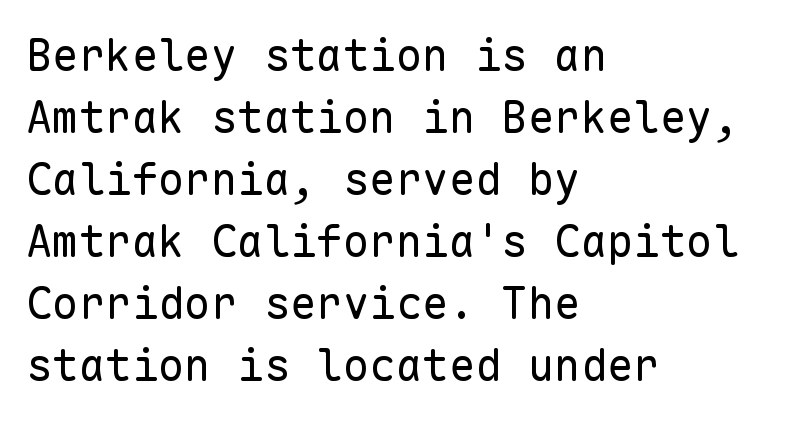
Q: Is the text bold? A: No.
Q: Is the text italic (slanted)? A: No, it is upright.
Q: Is the typeface a serif or a sans-serif typeface? A: Sans-serif.
Q: Is the text underlined? A: No.
Q: How is the paragraph aligned? A: Left-aligned.
Q: Is the spacing between letters normal or unusually wide? A: Normal.
Q: Is the spacing between lines tight, normal or loose? A: Normal.
Q: Width (condensed, normal, or wide)? A: Normal.
Q: Stroke contrast? A: Low.
Q: x-height? A: Medium.
Q: Monospaced? A: Yes.
